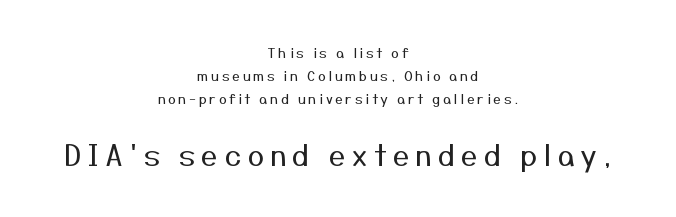
The image shows 30 px regular-weight sans-serif type, upright; set centered, normal line spacing (1.63x), not underlined; the second (bottom) block is 2.14x larger; medium stroke contrast and a medium x-height.
